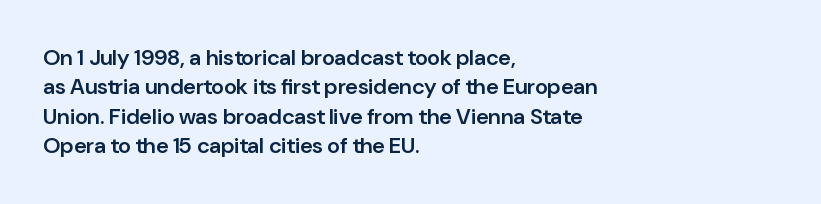
Notice how the passage keeps a crisp vertical edge on the left only. It's the straight-up-and-down kind of type. The zone under the glyphs is completely vacant. This is moderately heavy type, rendered in semibold. Compared with typical paragraphs, the rows here are spaced about the same.
